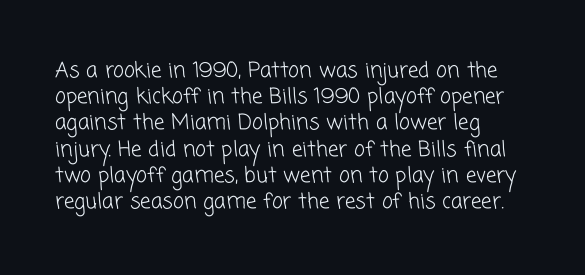
{"bold": "no", "underline": "no", "align": "left", "line_spacing": "normal", "line_spacing_ratio": 1.25, "letter_spacing": "normal", "letter_spacing_em": 0.0, "glyph_px": 21}
